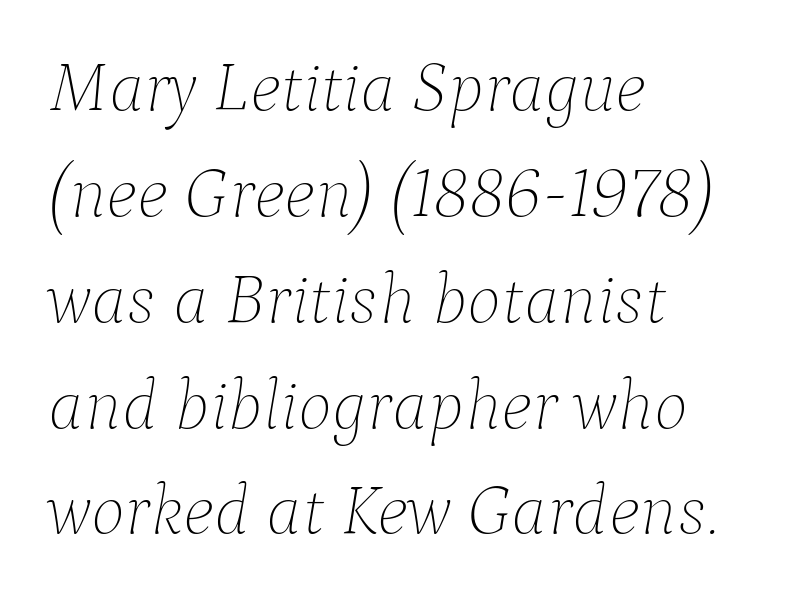
If you drew a line through each stem, it would be angled. Is the letter spacing exaggerated? No — it looks like the ordinary default. The typesetting does not lean heavy: it is not bold. Reading down the column, the eye jumps a familiar distance to each next line. Plain, unruled lines of type. You could not count columns in this text — the font is proportionally spaced.
